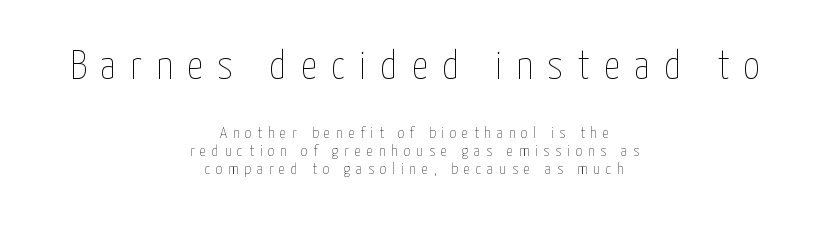
{"italic": "no", "bold": "no", "weight": "thin", "width": "condensed", "stroke_contrast": "low", "x_height": "medium", "monospaced": "no", "underline": "no", "align": "center", "line_spacing": "tight", "line_spacing_ratio": 1.12, "letter_spacing": "wide", "letter_spacing_em": 0.36, "larger_block": "first", "size_ratio": 2.5, "glyph_px": 40}
